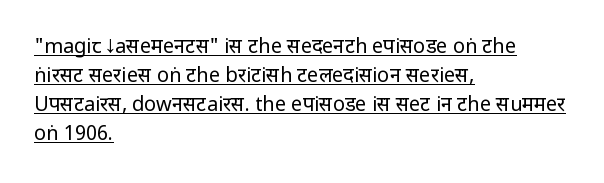
Q: Is the text bold? A: No.
Q: Is the text italic (slanted)? A: No, it is upright.
Q: Is the text underlined? A: Yes.
Q: How is the paragraph aligned? A: Left-aligned.
Q: Is the spacing between letters normal or unusually wide? A: Normal.
Q: Is the spacing between lines tight, normal or loose? A: Normal.
